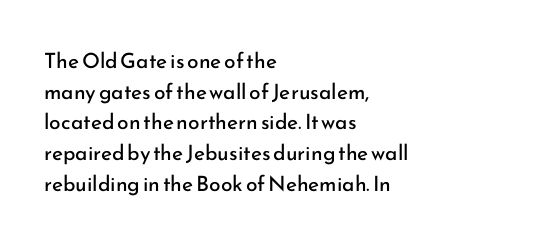
Q: Is the text bold? A: No.
Q: Is the text italic (slanted)? A: No, it is upright.
Q: Is the text underlined? A: No.
Q: How is the paragraph aligned? A: Left-aligned.
Q: Is the spacing between letters normal or unusually wide? A: Normal.
Q: Is the spacing between lines tight, normal or loose? A: Normal.
